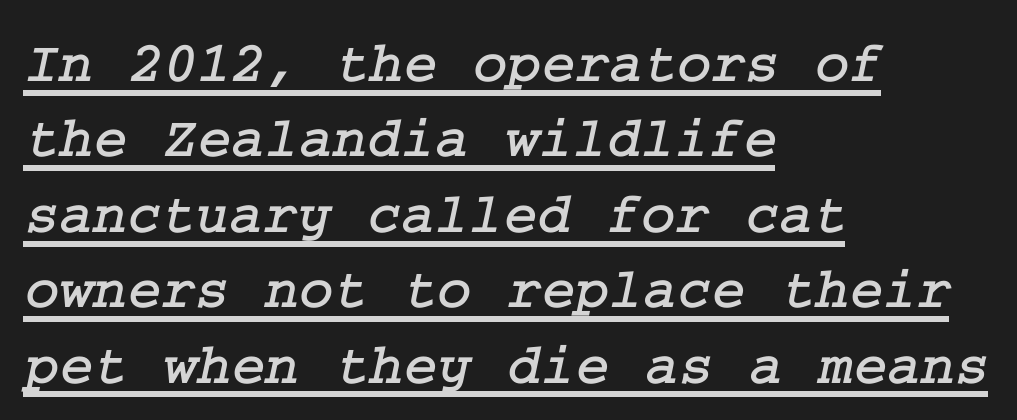
The line-height multiplier appears to be the usual default. Letter spacing: default. The paragraph has a hard left edge and a soft right edge. Letterform terminals end in serifs throughout the passage.
